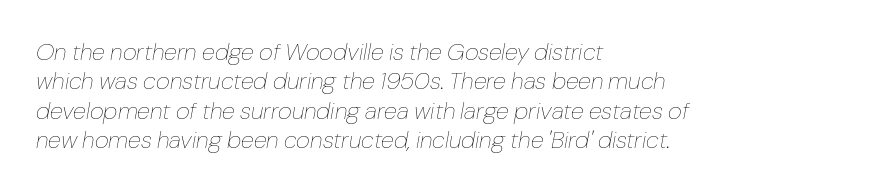
The image shows 24 px text type, italic (leaning right); set left-aligned, line spacing 1.22x, normal letter spacing, not underlined.
